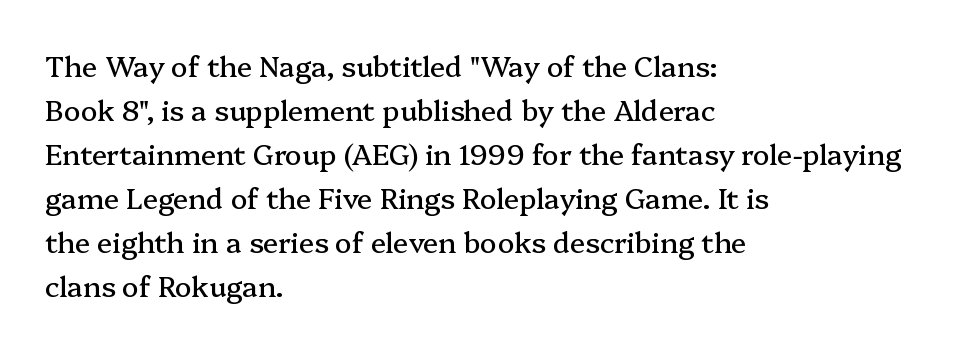
Q: Is the text italic (slanted)? A: No, it is upright.
Q: Is the typeface a serif or a sans-serif typeface? A: Serif.
Q: Is the text underlined? A: No.
Q: How is the paragraph aligned? A: Left-aligned.
Q: Is the spacing between letters normal or unusually wide? A: Normal.
Q: Is the spacing between lines tight, normal or loose? A: Normal.
Q: Width (condensed, normal, or wide)? A: Normal.
Q: Stroke contrast? A: Medium.
Q: x-height? A: Medium.
Q: Monospaced? A: No.
